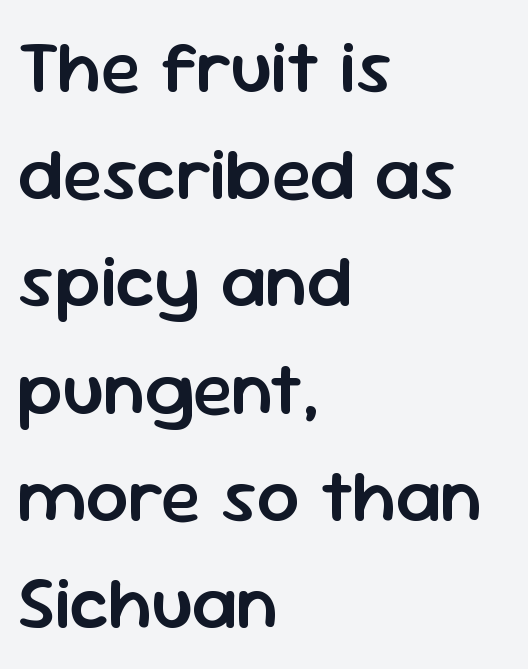
The area under the type is left untouched. Style check: upright. A student would call this left alignment; a typographer would say flush left, rag right. The letterforms sit shoulder to shoulder at normal distance.
